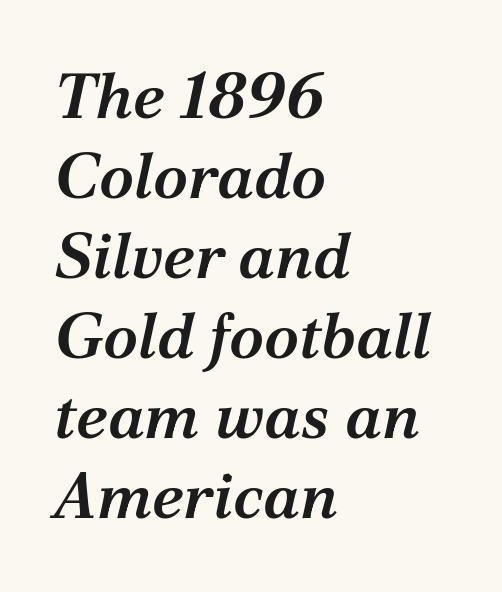
Spacing verdict: proportional, widths tailored to each character. What's the leading like? Ordinary, nothing unusual. The rendering applies a slant to the glyphs. This is serif lettering, the kind often seen in printed books.
